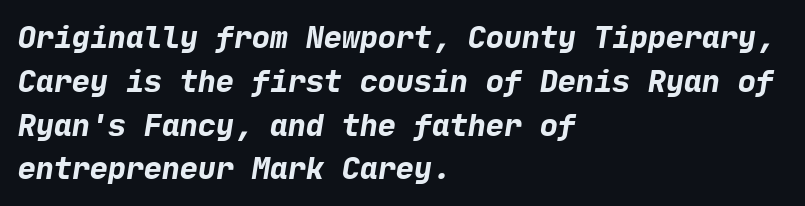
The image shows 30 px bold sans-serif type; set left-aligned, normal line spacing (1.46x), normal letter spacing, not underlined; low stroke contrast and a medium x-height.
